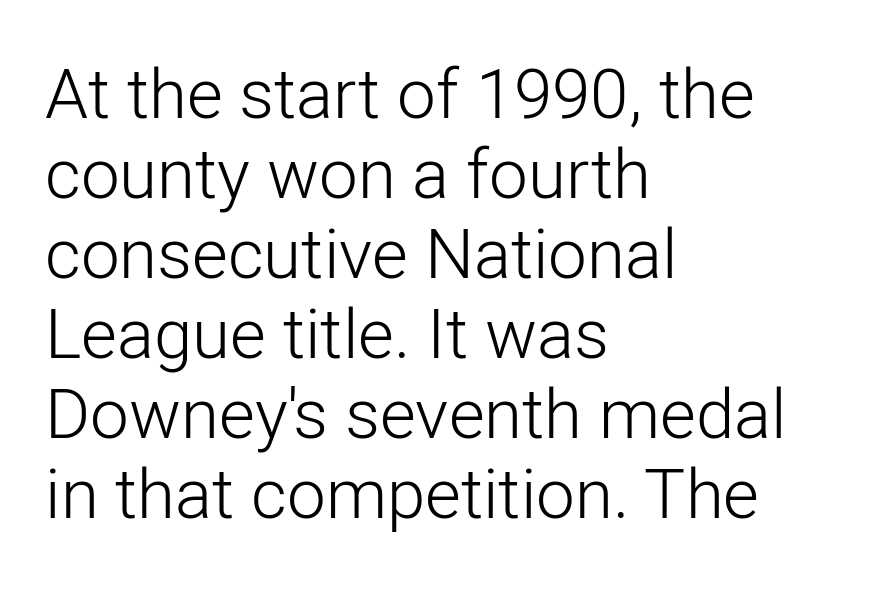
Q: Is the text bold? A: No.
Q: Is the text italic (slanted)? A: No, it is upright.
Q: Is the typeface a serif or a sans-serif typeface? A: Sans-serif.
Q: Is the text underlined? A: No.
Q: How is the paragraph aligned? A: Left-aligned.
Q: Is the spacing between letters normal or unusually wide? A: Normal.
Q: Width (condensed, normal, or wide)? A: Normal.
Q: Stroke contrast? A: Low.
Q: x-height? A: Medium.
Q: Monospaced? A: No.
